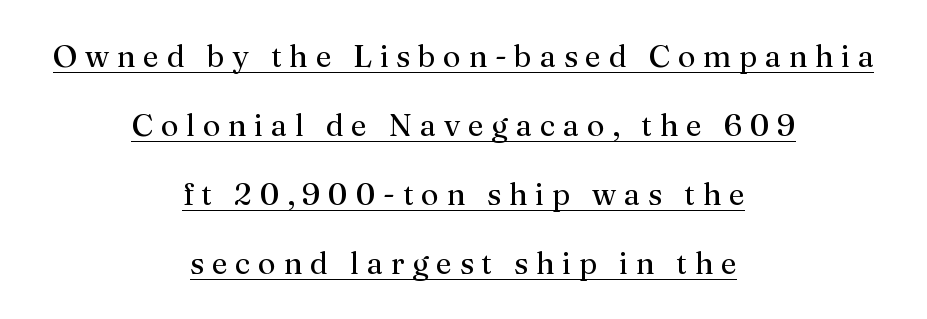
{"serif": "yes", "italic": "no", "bold": "no", "weight": "regular", "width": "normal", "stroke_contrast": "medium", "x_height": "medium", "monospaced": "no", "underline": "yes", "align": "center", "line_spacing": "loose", "line_spacing_ratio": 2.23, "letter_spacing": "wide", "letter_spacing_em": 0.25, "glyph_px": 31}
